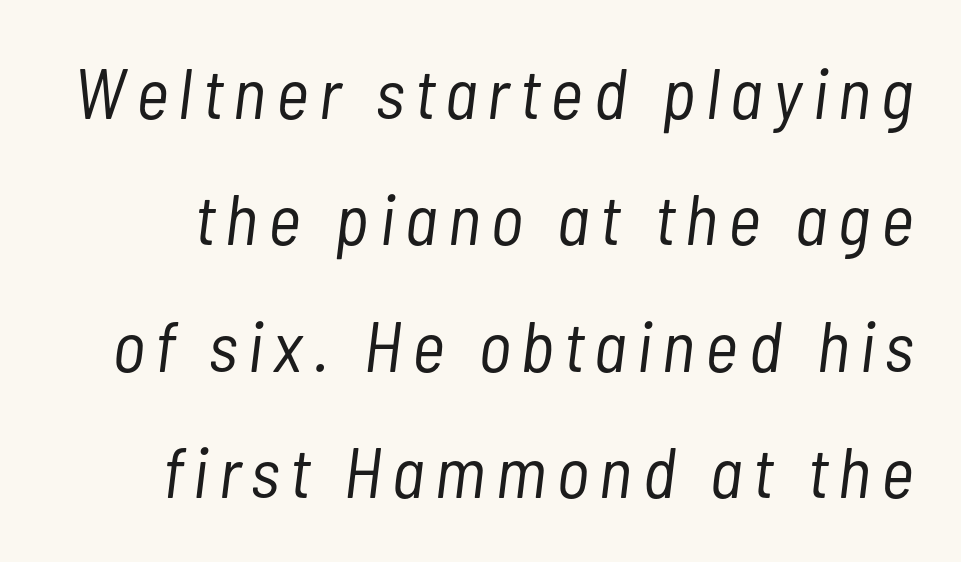
The image shows 71 px light, condensed type, italic (leaning right); set line spacing 1.78x, not underlined; low stroke contrast and a medium x-height.
